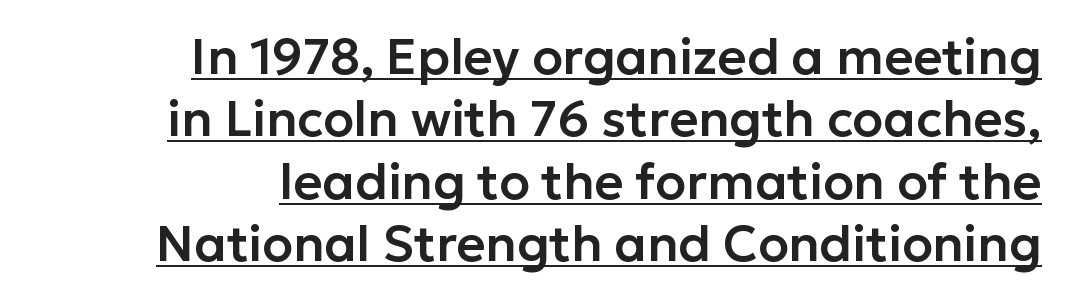
The typeface chosen for these lines omits serifs. Think of a printed novel: that variable character pitch is what you see here. In designer terms, the underline attribute is active on this setting. Characters follow at the spacing the type designer built in.
